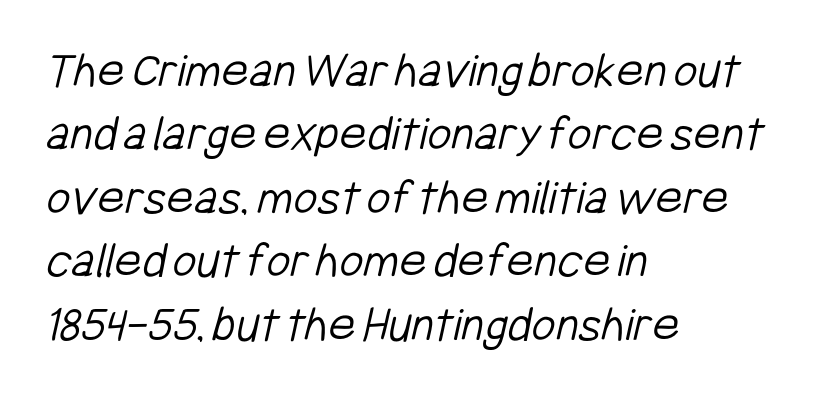
{"serif": "no", "bold": "no", "weight": "light", "width": "condensed", "stroke_contrast": "low", "x_height": "medium", "monospaced": "no", "underline": "no", "align": "left", "line_spacing_ratio": 1.22, "letter_spacing": "normal", "letter_spacing_em": 0.0, "glyph_px": 52}
